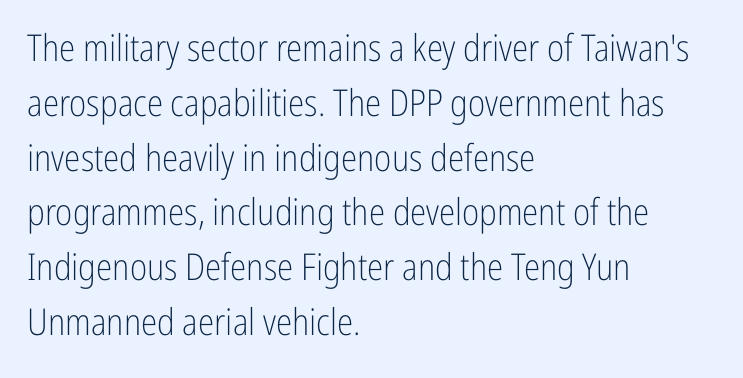
The image shows 37 px light, condensed sans-serif type, upright; set left-aligned, normal line spacing (1.48x), normal letter spacing, not underlined; low stroke contrast and a medium x-height.
